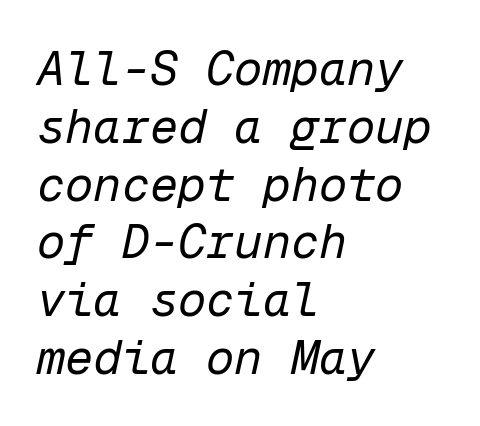
Does the copy run flush right? No — it runs flush left. The specimen reads as italic at a glance. The passage shown is typed in a monospace face where columns stay perfectly aligned. The words here are not underlined. The letterforms sit at book weight or below.
